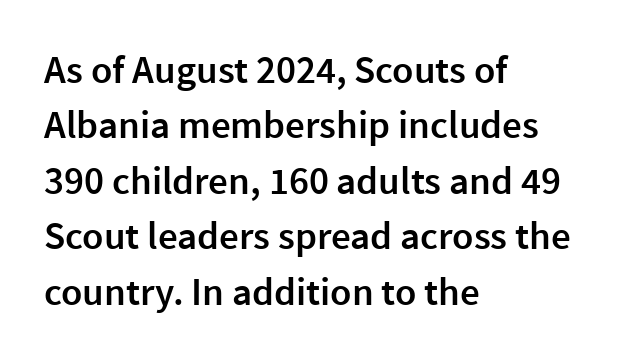
The image shows 39 px semibold sans-serif type, upright; set left-aligned, normal line spacing (1.42x), normal letter spacing, not underlined; a medium x-height.
